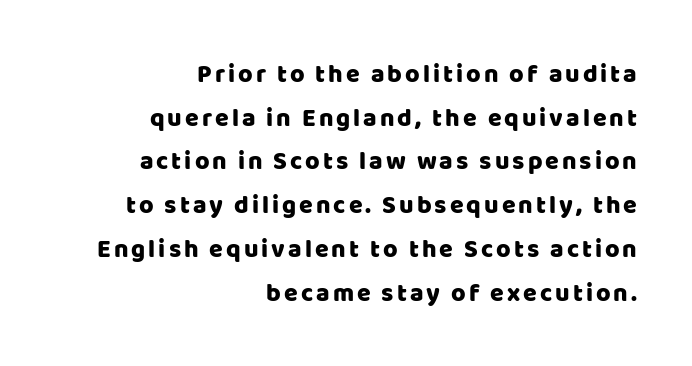
The image shows 25 px text type, upright; set right-aligned, line spacing 1.75x, not underlined.
